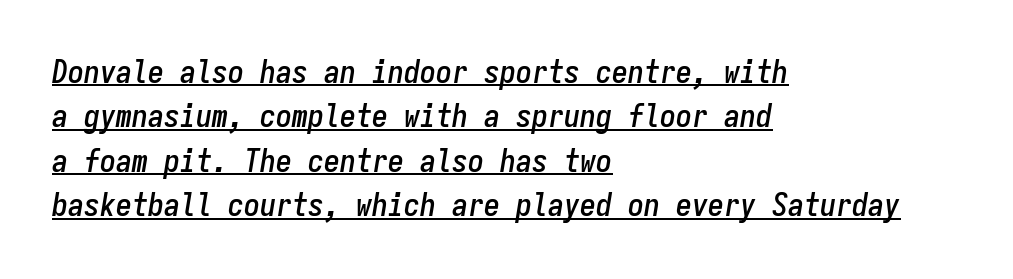
The image shows 32 px condensed type, italic (leaning right), monospaced; set left-aligned, normal line spacing (1.39x), normal letter spacing, underlined; low stroke contrast and a medium x-height.
